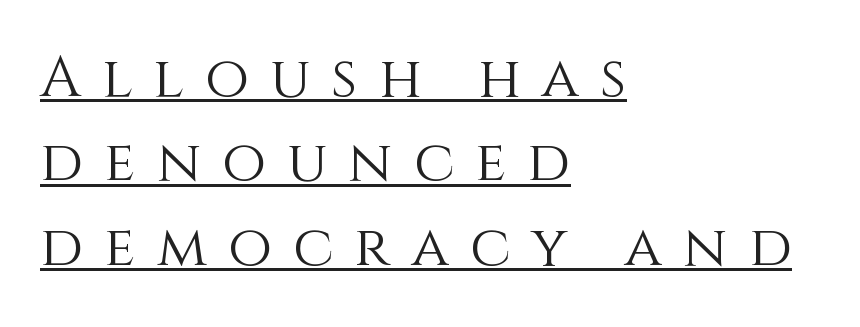
{"italic": "no", "bold": "no", "weight": "light", "width": "normal", "x_height": "large", "monospaced": "no", "underline": "yes", "align": "left", "line_spacing": "normal", "line_spacing_ratio": 1.48, "letter_spacing": "wide", "letter_spacing_em": 0.37, "glyph_px": 57}
